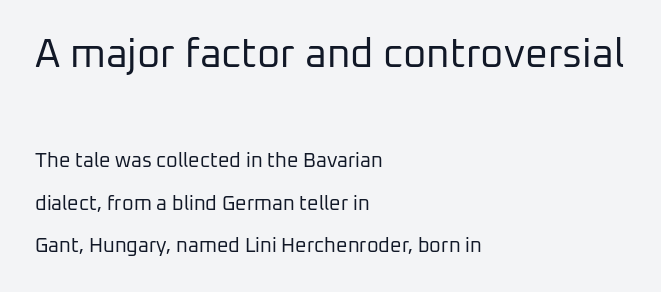
{"serif": "no", "italic": "no", "bold": "no", "weight": "regular", "width": "normal", "stroke_contrast": "low", "x_height": "medium", "monospaced": "no", "underline": "no", "align": "left", "line_spacing": "loose", "line_spacing_ratio": 2.11, "letter_spacing": "normal", "letter_spacing_em": 0.0, "larger_block": "first", "size_ratio": 2.0, "glyph_px": 40}
